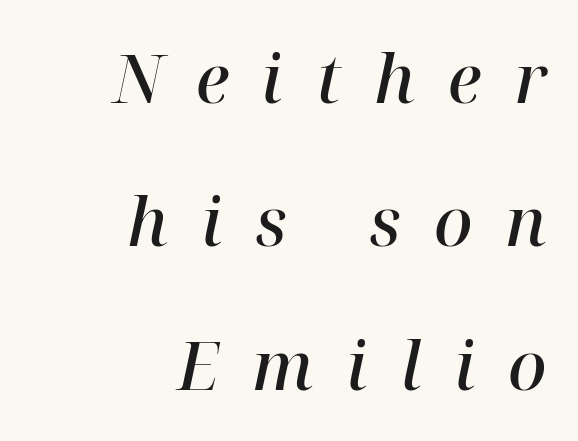
The image shows 67 px semibold serif type, italic (leaning right); set right-aligned, loose line spacing (2.14x), unusually wide letter spacing (+0.49 em), not underlined; high stroke contrast and a medium x-height.
